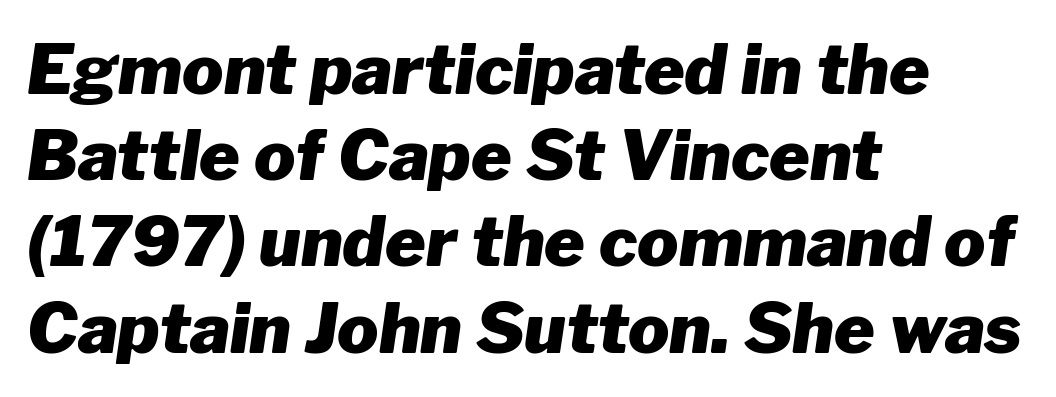
{"italic": "yes", "lean": "right", "slant_degrees": 8, "bold": "yes", "weight": "heavy", "width": "normal", "stroke_contrast": "low", "x_height": "medium", "monospaced": "no", "underline": "no", "align": "left", "line_spacing": "normal", "line_spacing_ratio": 1.25, "letter_spacing": "normal", "letter_spacing_em": 0.0, "glyph_px": 69}
